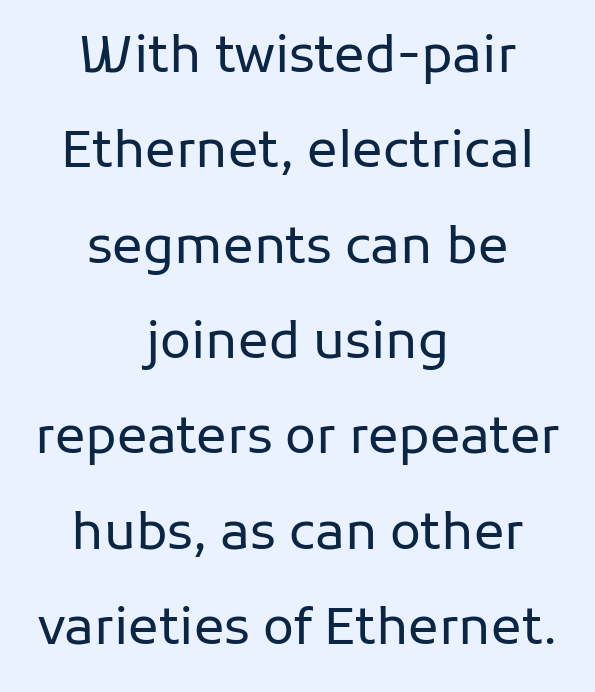
{"serif": "no", "italic": "no", "bold": "no", "weight": "regular", "width": "normal", "stroke_contrast": "low", "x_height": "medium", "monospaced": "no", "underline": "no", "align": "center", "line_spacing_ratio": 1.87, "letter_spacing": "normal", "letter_spacing_em": 0.0, "glyph_px": 51}
